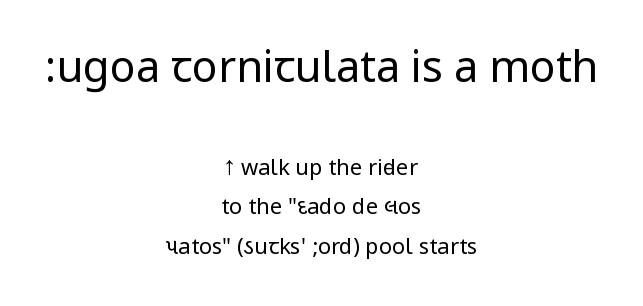
The image shows 43 px regular-weight, condensed sans-serif type, upright; set centered, line spacing 1.8x, normal letter spacing, not underlined; the first (top) block is 1.95x larger; low stroke contrast.
